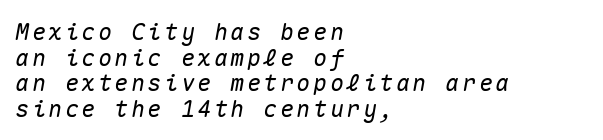
This sample uses an oblique cut, with every glyph tilted off the vertical. Leading is clearly below the norm, producing a dense column. Check the space under the baseline: it is left empty. If you drew a ruler down the left edge, every line would touch it.
